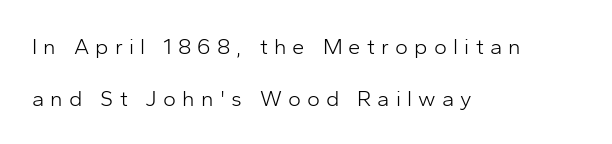
Bare-footed words on every line. It's the straight-up-and-down kind of type. The passage shown has open, widely tracked lettering throughout. Weight class: somewhere from thin through regular. Short and long lines alike share a common starting point at left. Students, observe: this is what heavily led, spacious text looks like.
